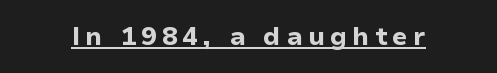
The font's upright variant was chosen for this text. Heavy-handed strokes throughout: this text is bold. Each line of the rendering has a horizontal stroke beneath the glyphs.
